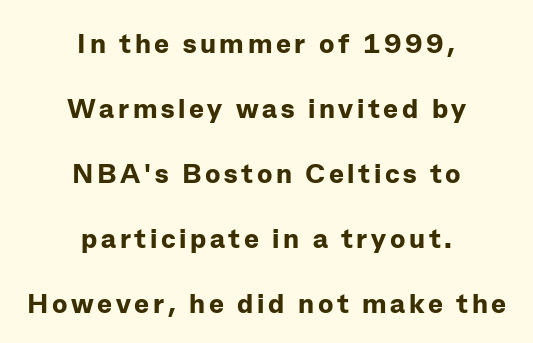
Q: Is the text bold? A: Yes.
Q: Is the text italic (slanted)? A: No, it is upright.
Q: Is the typeface a serif or a sans-serif typeface? A: Sans-serif.
Q: Is the text underlined? A: No.
Q: How is the paragraph aligned? A: Centered.
Q: Is the spacing between lines tight, normal or loose? A: Loose.
Q: Width (condensed, normal, or wide)? A: Normal.
Q: Stroke contrast? A: Low.
Q: x-height? A: Medium.
Q: Monospaced? A: No.
